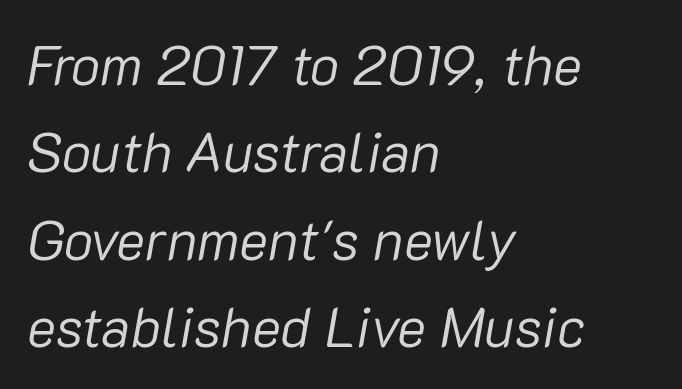
The image shows 55 px regular-weight type, italic (leaning right); set left-aligned, normal line spacing (1.59x), normal letter spacing, not underlined; low stroke contrast and a medium x-height.
